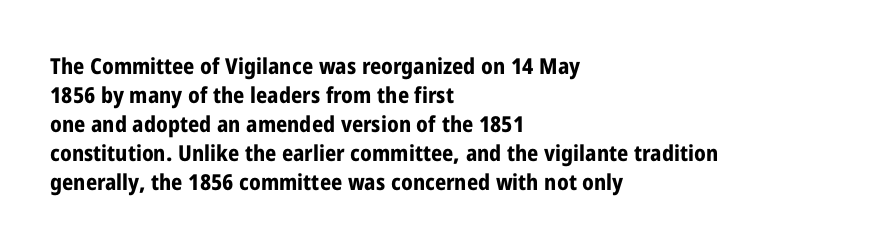
{"italic": "no", "bold": "yes", "underline": "no", "align": "left", "line_spacing": "normal", "line_spacing_ratio": 1.32, "letter_spacing": "normal", "letter_spacing_em": 0.0, "glyph_px": 22}
